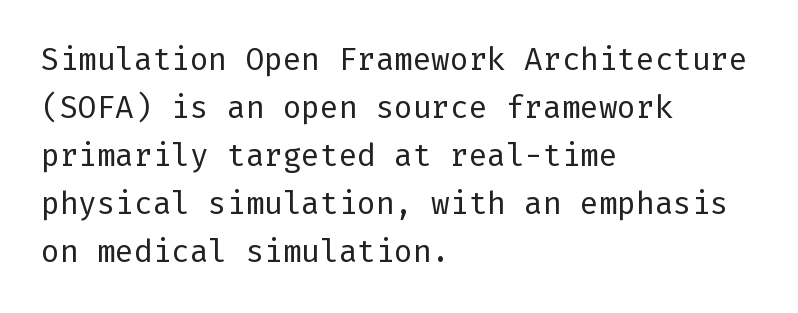
Font category for this specimen: sans-serif. If you drew a ruler down the left edge, every line would touch it. Italic: no, the glyphs are upright roman. Each row of text sits above clean, open space. Inter-character spacing is left at the font's built-in metrics. A typesetter would call this leading conventional body-copy spacing.
